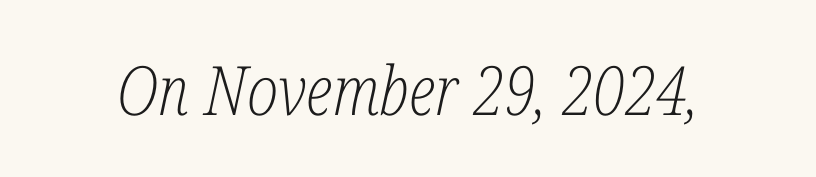
The image shows 68 px light, condensed serif type, italic (leaning right); set normal letter spacing, not underlined; low stroke contrast and a medium x-height.
